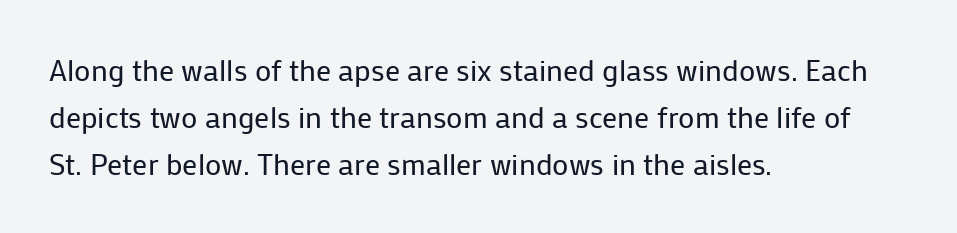
Q: Is the text bold? A: No.
Q: Is the text italic (slanted)? A: No, it is upright.
Q: Is the typeface a serif or a sans-serif typeface? A: Sans-serif.
Q: Is the text underlined? A: No.
Q: How is the paragraph aligned? A: Left-aligned.
Q: Is the spacing between letters normal or unusually wide? A: Normal.
Q: Is the spacing between lines tight, normal or loose? A: Normal.
Q: Width (condensed, normal, or wide)? A: Normal.
Q: Stroke contrast? A: Low.
Q: x-height? A: Medium.
Q: Monospaced? A: No.
